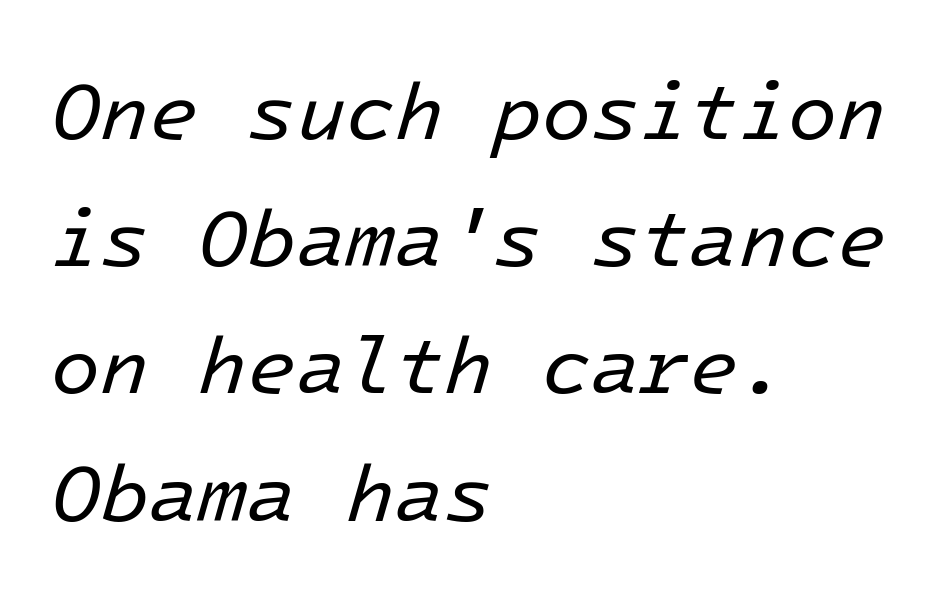
The image shows 80 px regular-weight type, italic (leaning right); set left-aligned, normal line spacing (1.59x), normal letter spacing, not underlined; low stroke contrast and a medium x-height.
